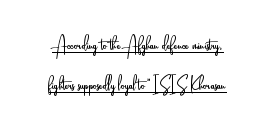
Q: Is the text bold? A: No.
Q: Is the text underlined? A: Yes.
Q: How is the paragraph aligned? A: Centered.
Q: Is the spacing between letters normal or unusually wide? A: Normal.
Q: Is the spacing between lines tight, normal or loose? A: Normal.
